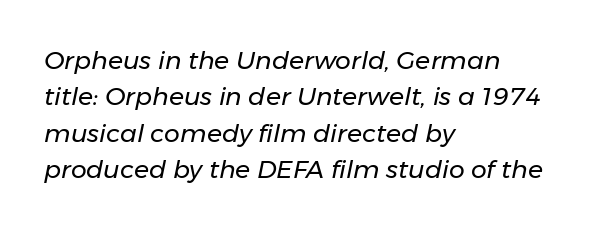
The image shows 25 px text type, italic (leaning right); set left-aligned, normal line spacing (1.46x), normal letter spacing, not underlined.
